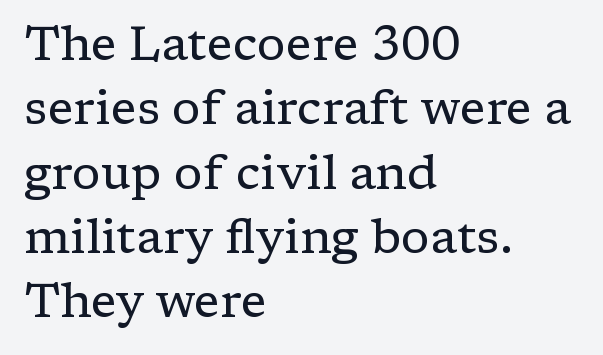
The image shows 48 px regular-weight serif type, upright; set left-aligned, normal line spacing (1.34x), normal letter spacing, not underlined; low stroke contrast and a medium x-height.
